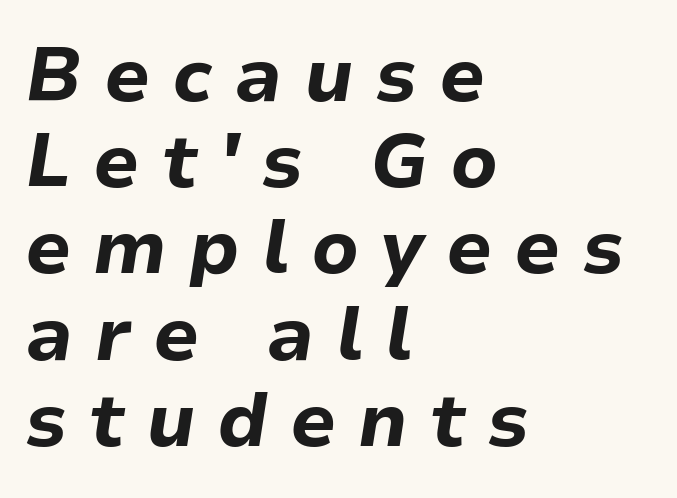
Does the lettering tilt? It does — this is italic. Chunky letters — that's bold for sure. The typesetter chose a ragged-right arrangement here. Line spacing here is tight. The gap between lines stays unmarked.
